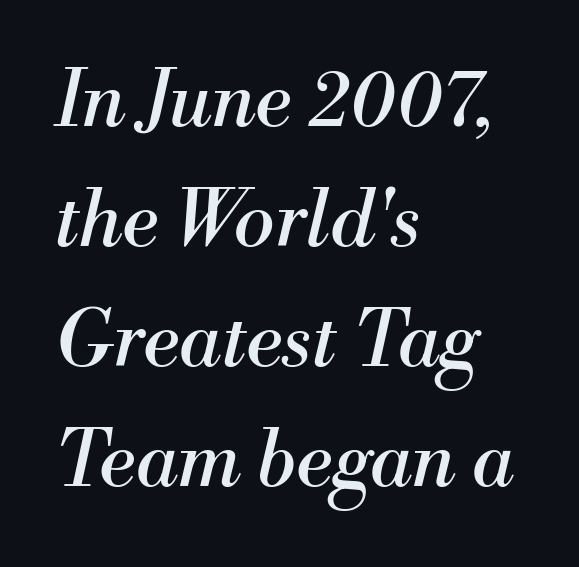
Here the designer chose a conventional face with non-uniform glyph widths. Weight class: somewhere from thin through regular. Beneath every word, the page is bare. The rendering anchors every line to the left-hand side.
